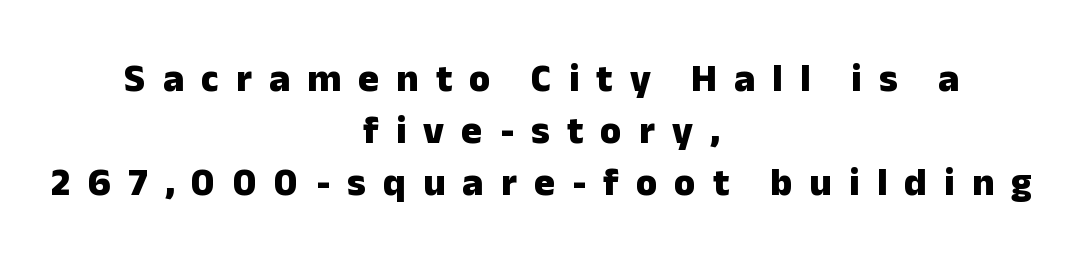
Q: Is the text bold? A: Yes.
Q: Is the text italic (slanted)? A: No, it is upright.
Q: Is the typeface a serif or a sans-serif typeface? A: Sans-serif.
Q: Is the text underlined? A: No.
Q: How is the paragraph aligned? A: Centered.
Q: Is the spacing between letters normal or unusually wide? A: Unusually wide.
Q: Is the spacing between lines tight, normal or loose? A: Normal.
Q: Width (condensed, normal, or wide)? A: Normal.
Q: Stroke contrast? A: Low.
Q: x-height? A: Medium.
Q: Monospaced? A: No.
